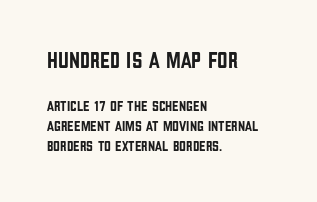
Q: Is the text italic (slanted)? A: No, it is upright.
Q: Is the text underlined? A: No.
Q: How is the paragraph aligned? A: Left-aligned.
Q: Is the spacing between letters normal or unusually wide? A: Normal.
Q: Is the spacing between lines tight, normal or loose? A: Normal.
Q: Which block of text is set in a larger size, the first (top) or the second (bottom)? A: The first (top) one.
